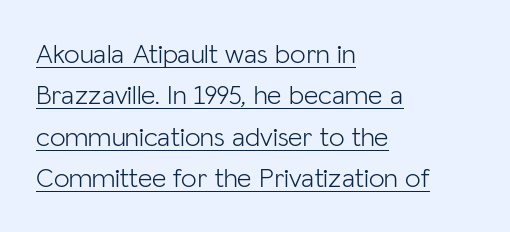
Q: Is the text bold? A: No.
Q: Is the text italic (slanted)? A: No, it is upright.
Q: Is the typeface a serif or a sans-serif typeface? A: Sans-serif.
Q: Is the text underlined? A: Yes.
Q: How is the paragraph aligned? A: Left-aligned.
Q: Is the spacing between letters normal or unusually wide? A: Normal.
Q: Is the spacing between lines tight, normal or loose? A: Normal.
Q: Width (condensed, normal, or wide)? A: Normal.
Q: Stroke contrast? A: Low.
Q: x-height? A: Medium.
Q: Monospaced? A: No.
